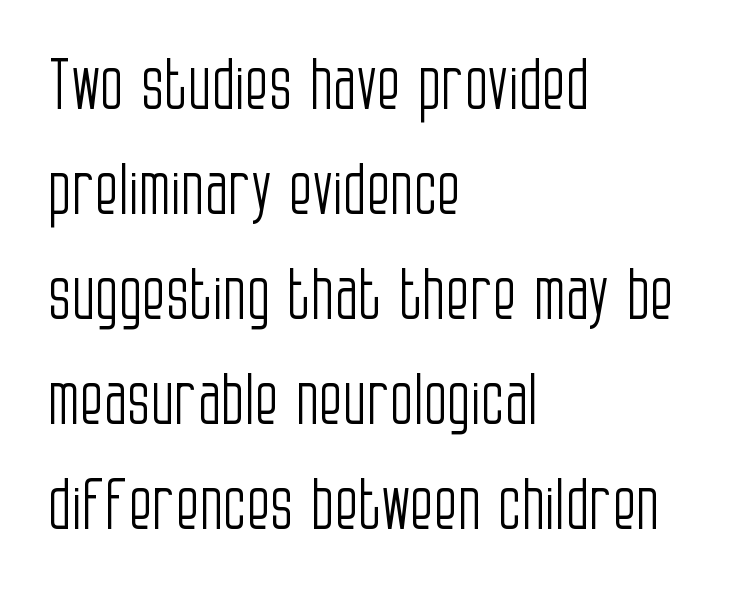
The image shows 69 px light, condensed sans-serif type, upright; set left-aligned, normal line spacing (1.52x), normal letter spacing, not underlined; low stroke contrast and a large x-height.
